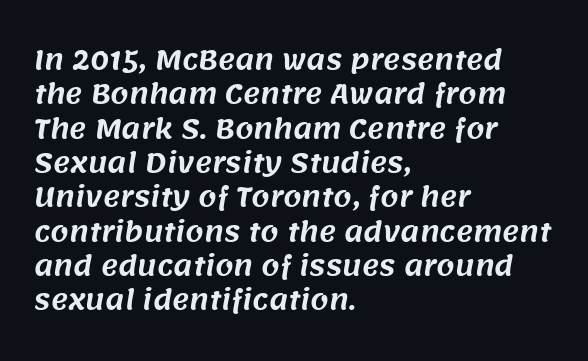
The image shows 26 px text type; set left-aligned, normal line spacing (1.32x), normal letter spacing, not underlined.
